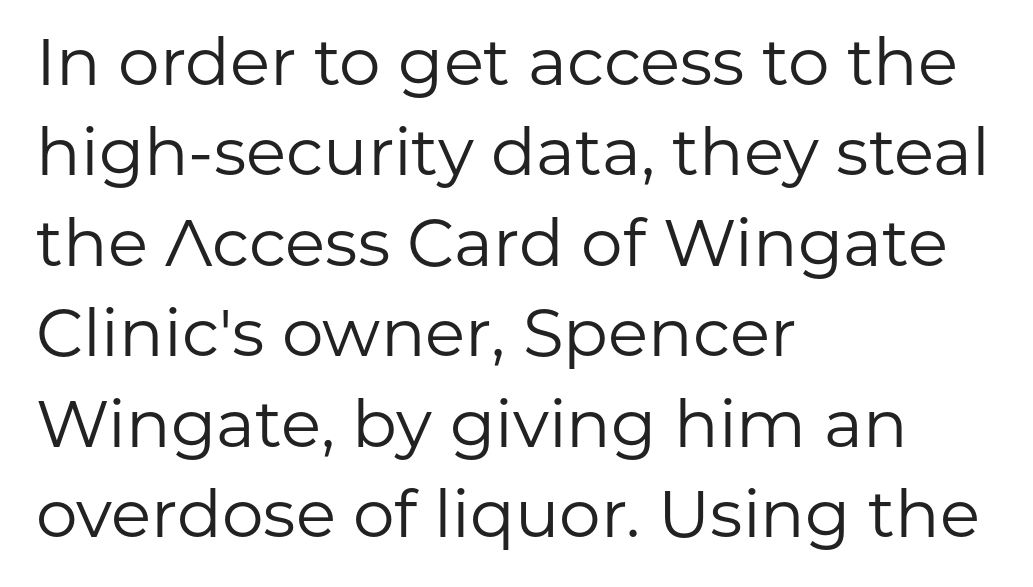
{"serif": "no", "italic": "no", "bold": "no", "weight": "regular", "width": "normal", "stroke_contrast": "low", "x_height": "medium", "monospaced": "no", "underline": "no", "align": "left", "line_spacing": "normal", "line_spacing_ratio": 1.37, "letter_spacing": "normal", "letter_spacing_em": 0.0, "glyph_px": 66}
